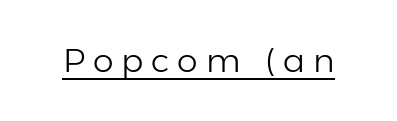
Q: Is the text bold? A: No.
Q: Is the text italic (slanted)? A: No, it is upright.
Q: Is the typeface a serif or a sans-serif typeface? A: Sans-serif.
Q: Is the text underlined? A: Yes.
Q: Is the spacing between letters normal or unusually wide? A: Unusually wide.
Q: Width (condensed, normal, or wide)? A: Normal.
Q: Stroke contrast? A: Low.
Q: x-height? A: Medium.
Q: Monospaced? A: No.
